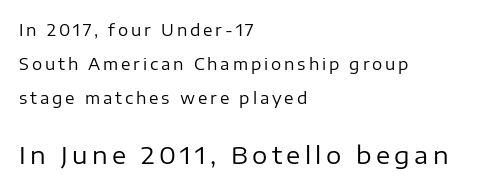
Q: Is the text bold? A: No.
Q: Is the text italic (slanted)? A: No, it is upright.
Q: Is the text underlined? A: No.
Q: How is the paragraph aligned? A: Left-aligned.
Q: Is the spacing between lines tight, normal or loose? A: Loose.
Q: Which block of text is set in a larger size, the first (top) or the second (bottom)? A: The second (bottom) one.
